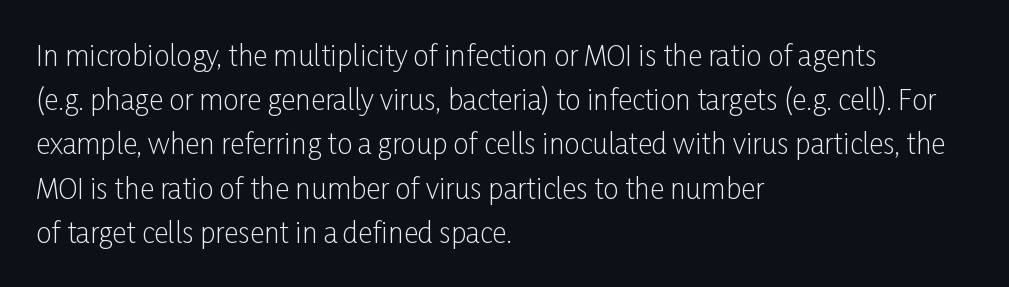
Q: Is the text bold? A: No.
Q: Is the text italic (slanted)? A: No, it is upright.
Q: Is the typeface a serif or a sans-serif typeface? A: Sans-serif.
Q: Is the text underlined? A: No.
Q: How is the paragraph aligned? A: Left-aligned.
Q: Is the spacing between letters normal or unusually wide? A: Normal.
Q: Is the spacing between lines tight, normal or loose? A: Normal.
Q: Width (condensed, normal, or wide)? A: Condensed.
Q: Stroke contrast? A: Low.
Q: x-height? A: Medium.
Q: Monospaced? A: No.
